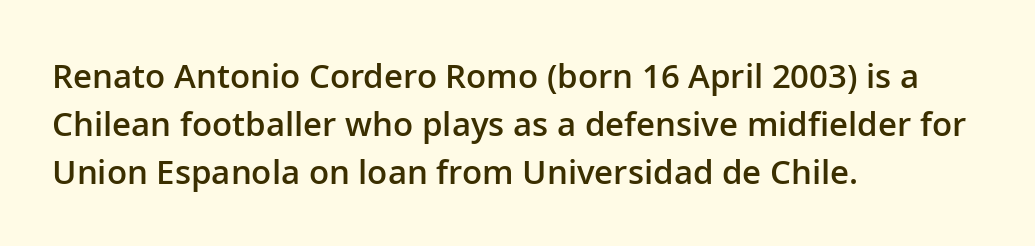
{"serif": "no", "italic": "no", "bold": "semi", "weight": "semibold", "width": "normal", "stroke_contrast": "low", "x_height": "medium", "monospaced": "no", "underline": "no", "align": "left", "line_spacing": "normal", "line_spacing_ratio": 1.45, "letter_spacing": "normal", "letter_spacing_em": 0.0, "glyph_px": 33}
